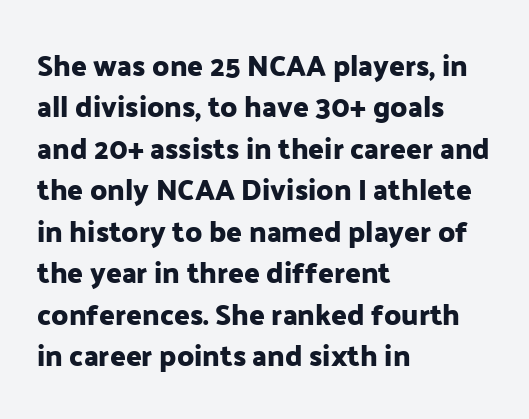
The image shows 29 px sans-serif type, upright; set left-aligned, normal line spacing (1.43x), normal letter spacing, not underlined; low stroke contrast and a medium x-height.
